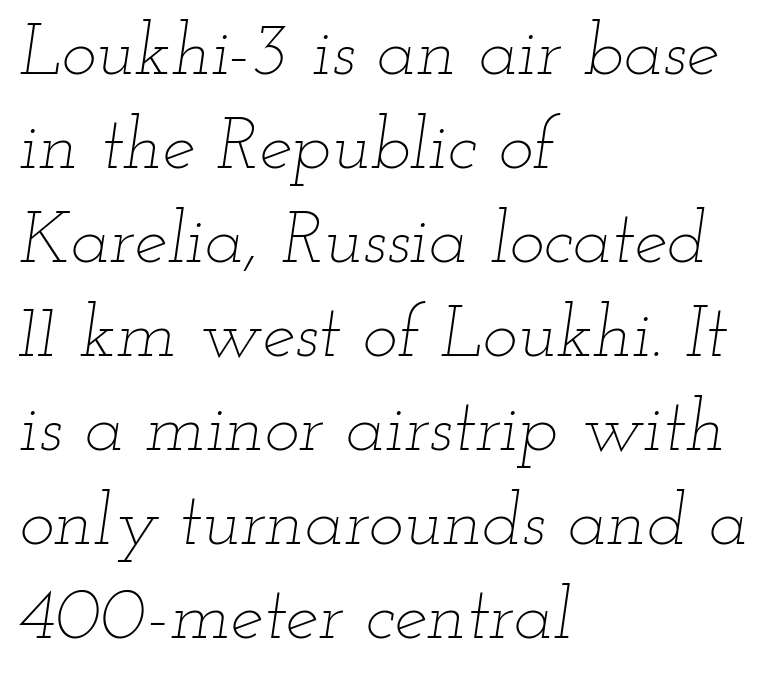
The image shows 74 px thin, wide type, italic (leaning right); set left-aligned, normal line spacing (1.27x), normal letter spacing, not underlined; low stroke contrast and a small x-height.
